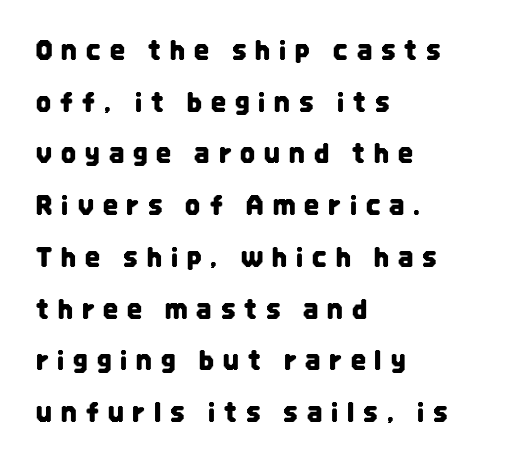
Q: Is the text italic (slanted)? A: No, it is upright.
Q: Is the text underlined? A: No.
Q: How is the paragraph aligned? A: Left-aligned.
Q: Is the spacing between letters normal or unusually wide? A: Unusually wide.
Q: Is the spacing between lines tight, normal or loose? A: Loose.
